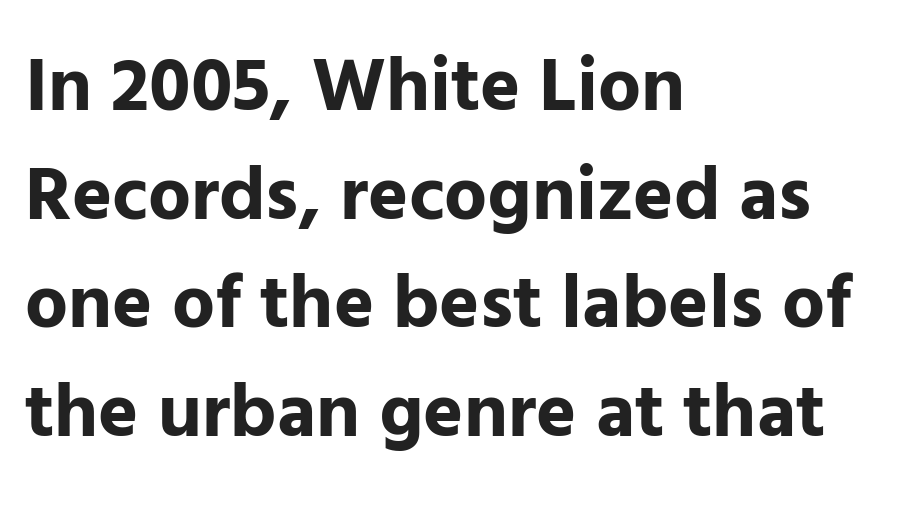
The letters advance in unequal steps, a hallmark of proportional type. In terms of leading, this rendering sits right in the middle. You can tell from the bare stems that sans-serif type was used. Heavy-handed strokes throughout: this text is bold. If you drew a line through each stem, it would be perfectly vertical.
